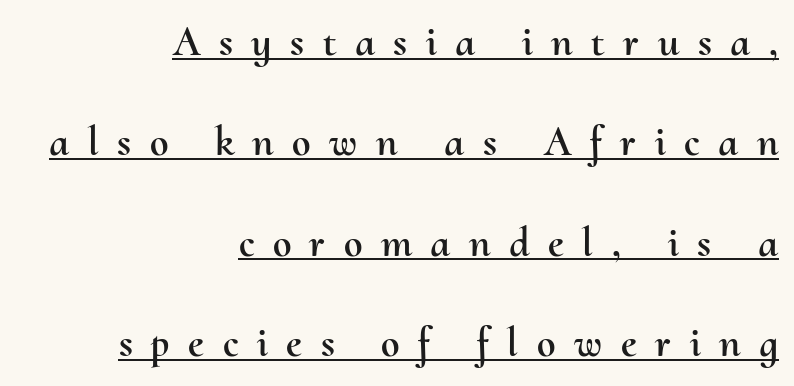
The paragraph shown leans on its right margin. Posture: upright roman. These characters rest on top of a visible drawn line. Whoever set this chose breathing room over compactness in the vertical rhythm. The passage shown is typed in a proportional face where columns would drift.
